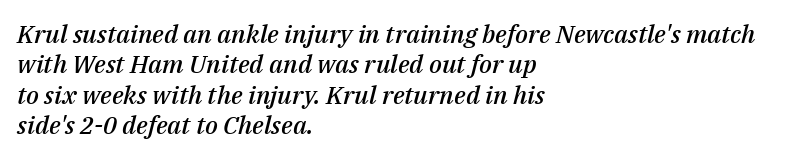
Italic? Definitely — the glyphs are oblique. Descenders are the only things crossing below the line. Look at the tracking — it's just the regular setting, nothing added. Typographic density is moderately raised because the face is semibold. Casual observation: everything's shoved over to the left.
